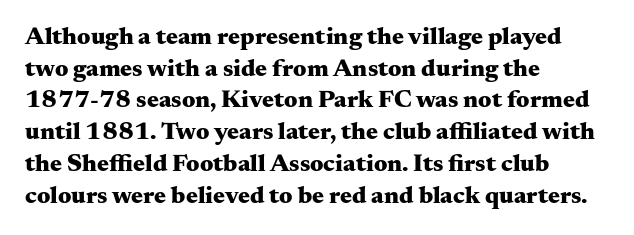
Q: Is the text bold? A: Yes.
Q: Is the text italic (slanted)? A: No, it is upright.
Q: Is the text underlined? A: No.
Q: How is the paragraph aligned? A: Left-aligned.
Q: Is the spacing between letters normal or unusually wide? A: Normal.
Q: Is the spacing between lines tight, normal or loose? A: Normal.
